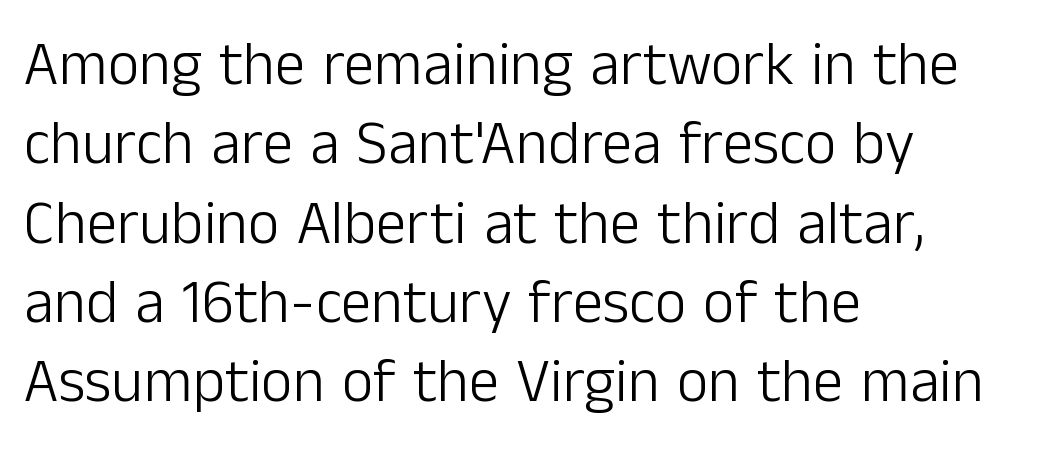
The axis of the letterforms is exactly vertical. Underline: absent. To sum up the face: it is a sans, with no serifs. Horizontally, the lines are justified to the leading edge only. Looks like regular typesetting: each glyph gets only the width it needs. Line spacing here is normal.
